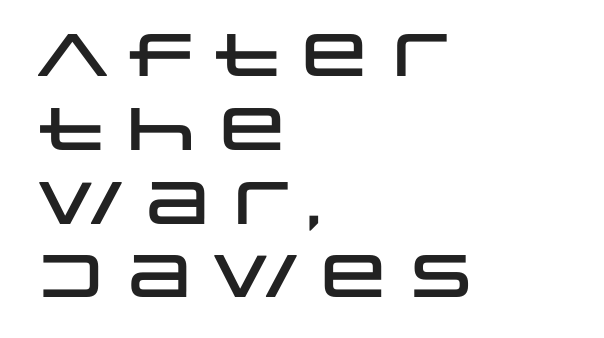
{"serif": "no", "italic": "no", "width": "wide", "stroke_contrast": "low", "x_height": "large", "monospaced": "no", "underline": "no", "align": "left", "line_spacing_ratio": 1.23, "letter_spacing": "normal", "letter_spacing_em": 0.0, "glyph_px": 60}
